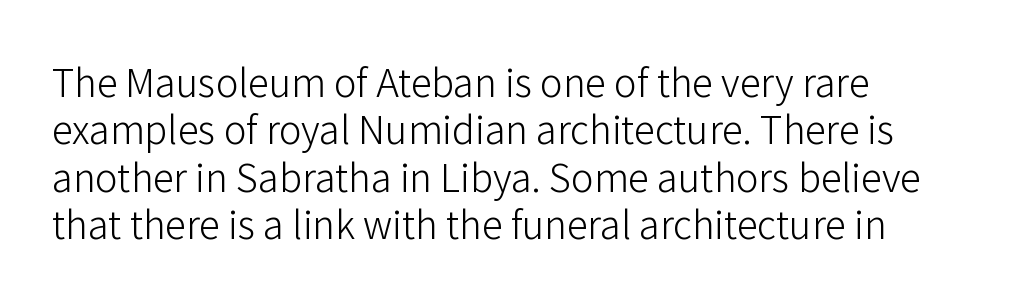
The image shows 38 px light sans-serif type, upright; set normal line spacing (1.25x), normal letter spacing, not underlined; low stroke contrast and a medium x-height.
